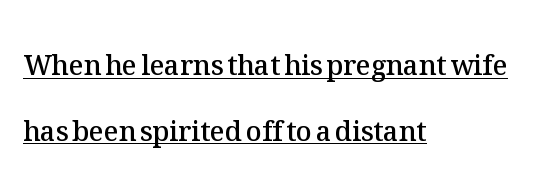
Q: Is the text bold? A: Semi-bold.
Q: Is the text italic (slanted)? A: No, it is upright.
Q: Is the text underlined? A: Yes.
Q: How is the paragraph aligned? A: Left-aligned.
Q: Is the spacing between letters normal or unusually wide? A: Normal.
Q: Is the spacing between lines tight, normal or loose? A: Loose.
